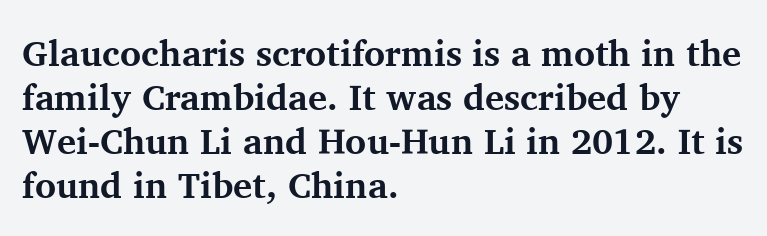
Strong, thick strokes mark this as bold type. These lines keep a tight, regular rhythm from letter to letter. Note: serifs present on the glyphs. Any mark beneath the type? The region is blank. Is this a fixed-width face? No — the glyphs have proportional, varying widths. Every stem runs plumb, perpendicular to the baseline.
